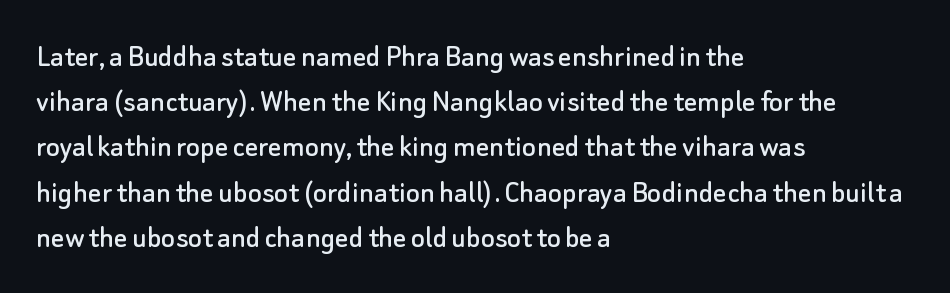
The passage shown stacks its lines at a standard gap. This is the regular roman posture of the typeface. The rendering keeps characters at their native spacing. The rendering shows plain stroke endings on the letterforms — a sans-serif design.
